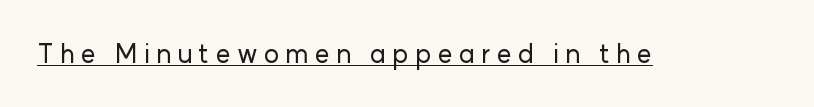
{"italic": "no", "underline": "yes", "letter_spacing": "wide", "letter_spacing_em": 0.24, "glyph_px": 26}
